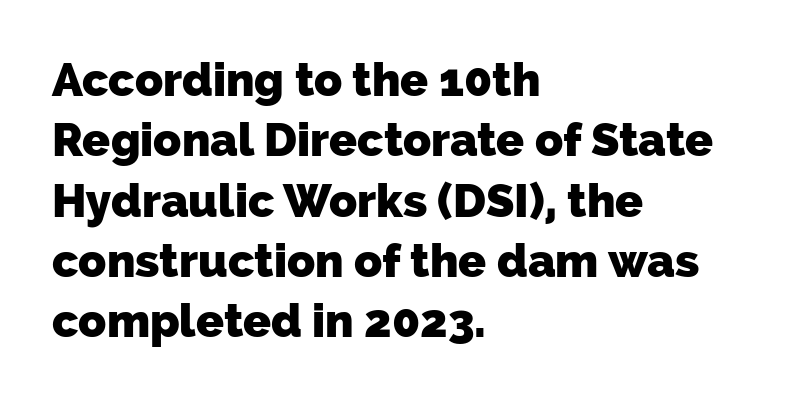
{"serif": "no", "bold": "yes", "weight": "heavy", "width": "normal", "stroke_contrast": "low", "x_height": "medium", "monospaced": "no", "underline": "no", "align": "left", "line_spacing": "normal", "line_spacing_ratio": 1.31, "letter_spacing": "normal", "letter_spacing_em": 0.0, "glyph_px": 46}
